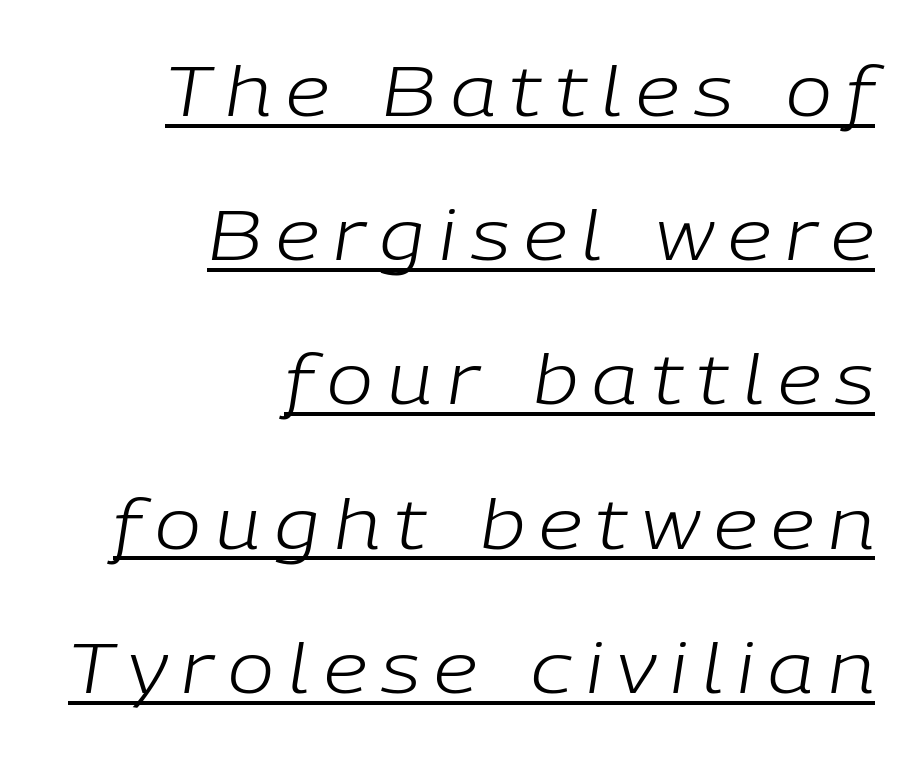
Substantial extra tracking has been applied to these lines. Proportional: the letters do not fall into vertical columns. In terms of posture, this sample is oblique. The rendering uses a large line-height, opening up the rows. Each stroke keeps to a modest, everyday thickness or less. In CSS terms this would be text-align: right.
